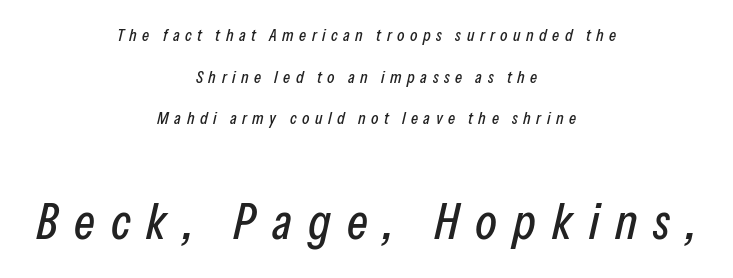
Q: Is the text italic (slanted)? A: Yes, it leans right by about 13 degrees.
Q: Is the text underlined? A: No.
Q: How is the paragraph aligned? A: Centered.
Q: Is the spacing between letters normal or unusually wide? A: Unusually wide.
Q: Is the spacing between lines tight, normal or loose? A: Loose.
Q: Which block of text is set in a larger size, the first (top) or the second (bottom)? A: The second (bottom) one.
Q: Width (condensed, normal, or wide)? A: Condensed.
Q: Stroke contrast? A: Low.
Q: x-height? A: Medium.
Q: Monospaced? A: No.
